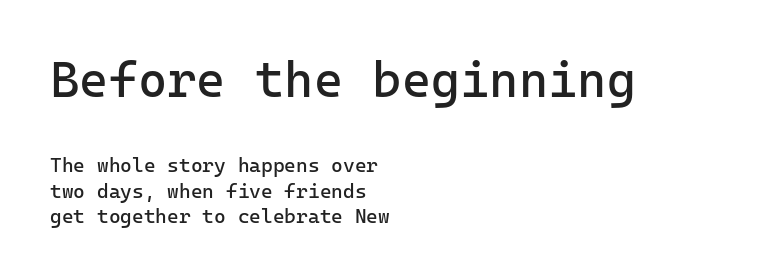
Beneath every word, the page is bare. Students, note that the glyphs here touch the page at normal intervals. The passage shown is typeset with a sans-serif family. If you squint, the top block still reads clearly — it's the larger of the two. In terms of leading, this rendering sits right in the middle.
